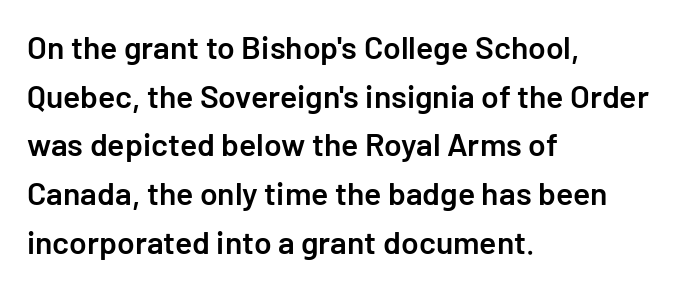
{"serif": "no", "italic": "no", "bold": "semi", "weight": "semibold", "width": "normal", "stroke_contrast": "low", "x_height": "medium", "underline": "no", "align": "left", "line_spacing": "normal", "line_spacing_ratio": 1.52, "letter_spacing": "normal", "letter_spacing_em": 0.0, "glyph_px": 32}
